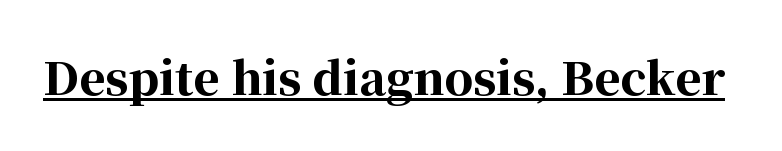
{"serif": "yes", "italic": "no", "bold": "yes", "weight": "bold", "width": "normal", "stroke_contrast": "high", "x_height": "medium", "monospaced": "no", "underline": "yes", "letter_spacing": "normal", "letter_spacing_em": 0.0, "glyph_px": 45}
